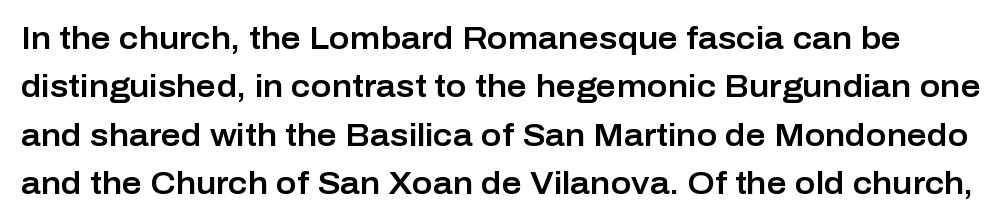
Q: Is the text italic (slanted)? A: No, it is upright.
Q: Is the typeface a serif or a sans-serif typeface? A: Sans-serif.
Q: Is the text underlined? A: No.
Q: Is the spacing between letters normal or unusually wide? A: Normal.
Q: Is the spacing between lines tight, normal or loose? A: Normal.
Q: Width (condensed, normal, or wide)? A: Normal.
Q: Stroke contrast? A: Low.
Q: x-height? A: Medium.
Q: Monospaced? A: No.
